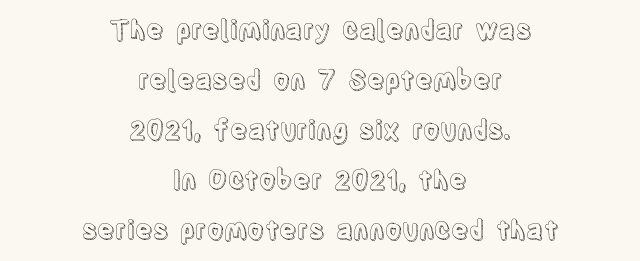
Q: Is the text italic (slanted)? A: No, it is upright.
Q: Is the text underlined? A: No.
Q: How is the paragraph aligned? A: Centered.
Q: Is the spacing between letters normal or unusually wide? A: Normal.
Q: Is the spacing between lines tight, normal or loose? A: Loose.
